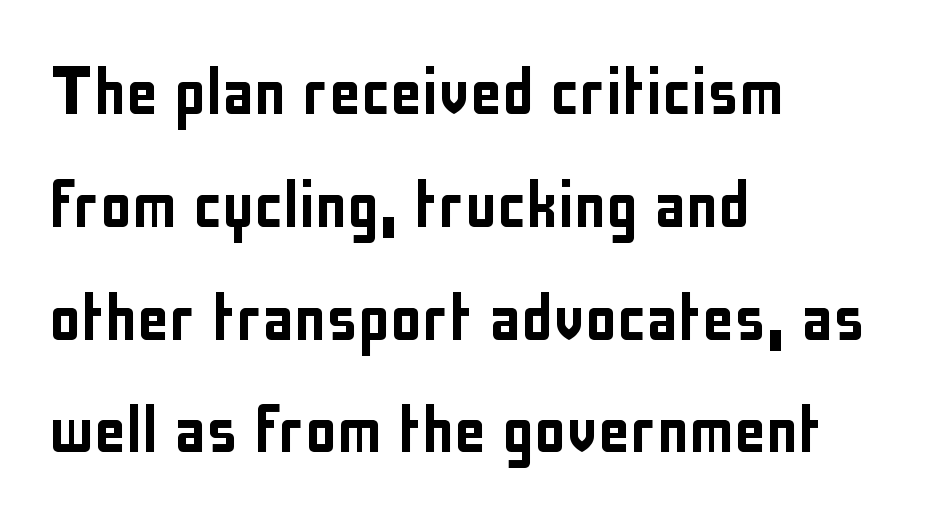
Q: Is the text italic (slanted)? A: No, it is upright.
Q: Is the typeface a serif or a sans-serif typeface? A: Sans-serif.
Q: Is the text underlined? A: No.
Q: How is the paragraph aligned? A: Left-aligned.
Q: Is the spacing between letters normal or unusually wide? A: Normal.
Q: Is the spacing between lines tight, normal or loose? A: Normal.
Q: Width (condensed, normal, or wide)? A: Condensed.
Q: Stroke contrast? A: Low.
Q: x-height? A: Medium.
Q: Monospaced? A: No.
